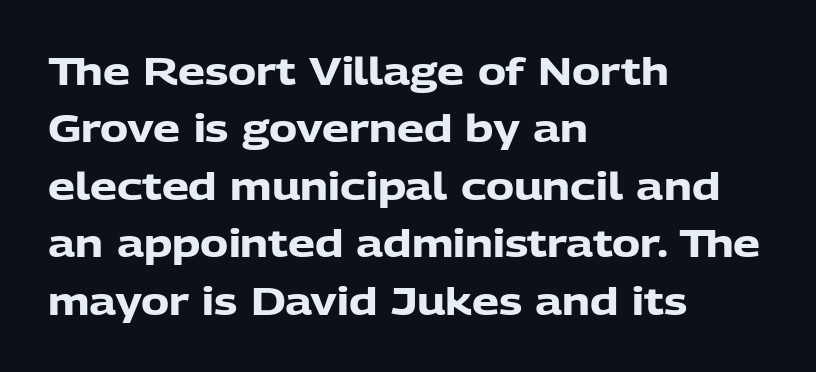
Serifs: no, the terminals of the letterforms are clean. This sample has the flowing, uneven cadence of proportional lettering. Italic: no, the glyphs are upright roman. A clean baseline with only descenders dipping below it. There is no visible air inserted between adjacent glyphs. Interline gaps are of average width in this sample.
